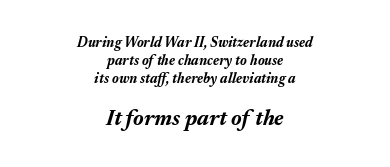
{"italic": "yes", "lean": "right", "slant_degrees": 17, "bold": "yes", "underline": "no", "align": "center", "line_spacing": "normal", "line_spacing_ratio": 1.29, "letter_spacing": "normal", "letter_spacing_em": 0.0, "larger_block": "second", "size_ratio": 1.57, "glyph_px": 22}
